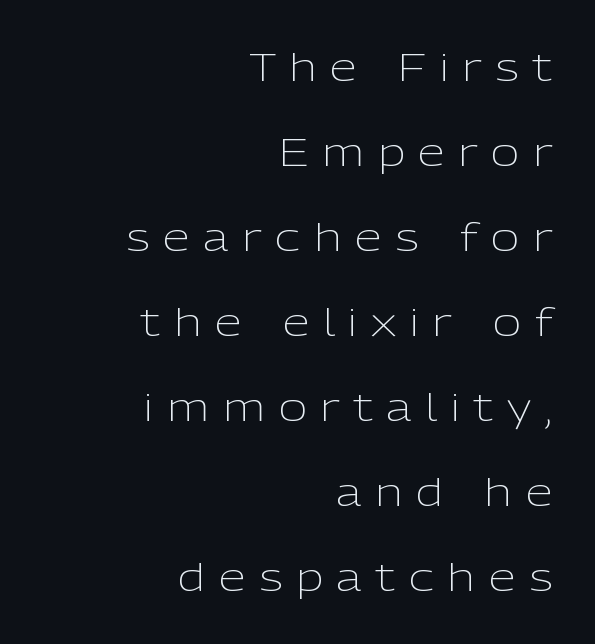
The line texture is sparse and dotted thanks to wide tracking. No chunkiness to these letters — they're not bold. The lettering stays uniformly vertical, giving the passage a roman look. Horizontal bands of white between lines are thick stripes. Just letters on the line, the space beneath them empty. You could not count columns in this text — the font is proportionally spaced.
